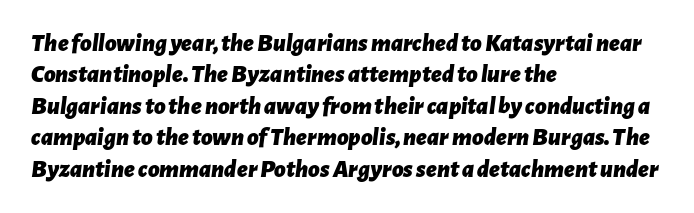
The image shows 25 px bold type, italic (leaning right); set left-aligned, normal line spacing (1.26x), normal letter spacing, not underlined.
